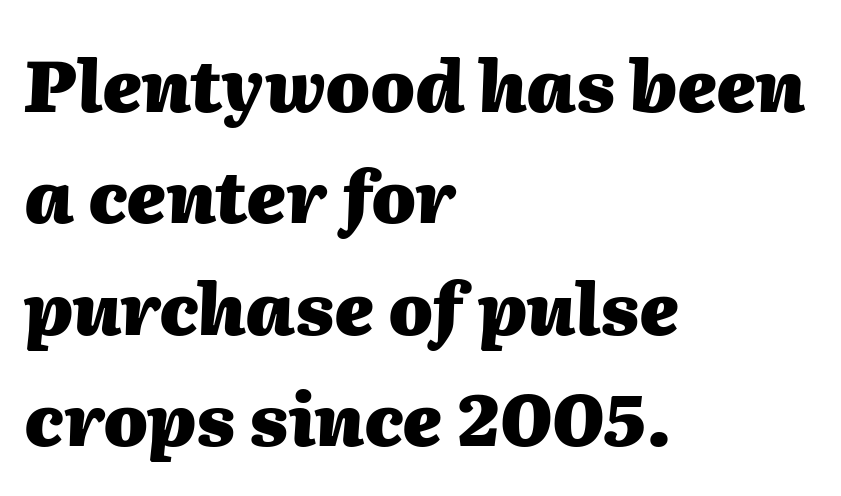
The image shows 71 px heavy type, italic (leaning right); set left-aligned, normal line spacing (1.57x), normal letter spacing, not underlined; medium stroke contrast and a medium x-height.
